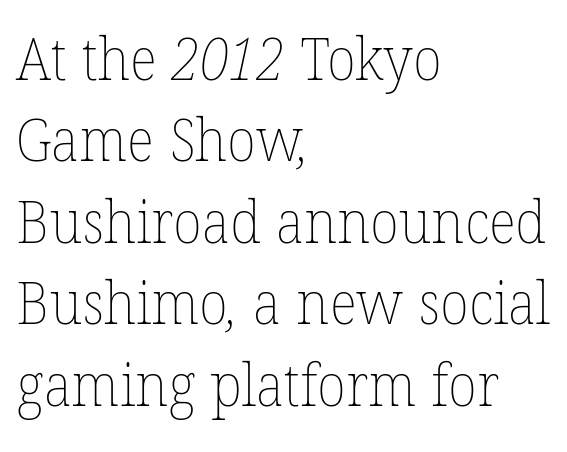
Q: Is the text bold? A: No.
Q: Is the text underlined? A: No.
Q: How is the paragraph aligned? A: Left-aligned.
Q: Is the spacing between letters normal or unusually wide? A: Normal.
Q: Is the spacing between lines tight, normal or loose? A: Normal.
Q: Width (condensed, normal, or wide)? A: Normal.
Q: Stroke contrast? A: Low.
Q: x-height? A: Medium.
Q: Monospaced? A: No.
